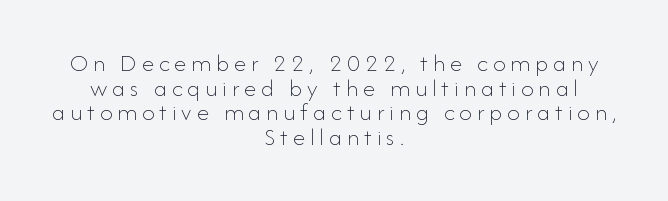
Q: Is the text bold? A: No.
Q: Is the text italic (slanted)? A: No, it is upright.
Q: Is the text underlined? A: No.
Q: How is the paragraph aligned? A: Centered.
Q: Is the spacing between letters normal or unusually wide? A: Unusually wide.
Q: Is the spacing between lines tight, normal or loose? A: Tight.
